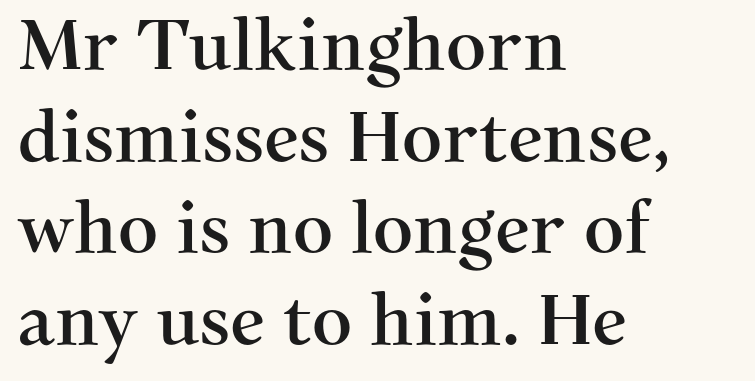
Q: Is the text italic (slanted)? A: No, it is upright.
Q: Is the typeface a serif or a sans-serif typeface? A: Serif.
Q: Is the text underlined? A: No.
Q: How is the paragraph aligned? A: Left-aligned.
Q: Is the spacing between letters normal or unusually wide? A: Normal.
Q: Is the spacing between lines tight, normal or loose? A: Normal.
Q: Width (condensed, normal, or wide)? A: Normal.
Q: Stroke contrast? A: Medium.
Q: x-height? A: Medium.
Q: Monospaced? A: No.
